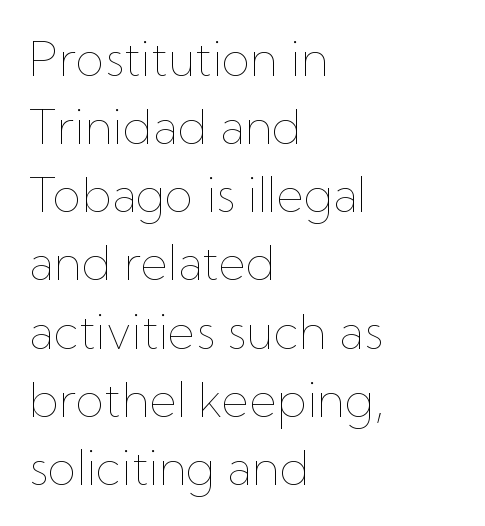
The image shows 47 px thin type, upright; set left-aligned, normal line spacing (1.45x), normal letter spacing, not underlined; low stroke contrast and a medium x-height.
